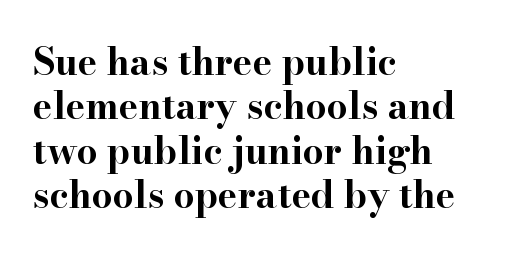
{"serif": "yes", "italic": "no", "bold": "yes", "weight": "bold", "width": "wide", "stroke_contrast": "high", "x_height": "small", "monospaced": "no", "underline": "no", "align": "left", "line_spacing_ratio": 1.2, "letter_spacing": "normal", "letter_spacing_em": 0.0, "glyph_px": 37}
